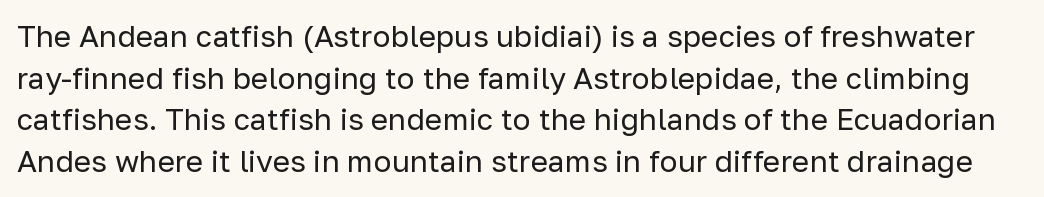
The image shows 30 px regular-weight sans-serif type, upright; set normal line spacing (1.39x), normal letter spacing, not underlined; low stroke contrast and a medium x-height.
